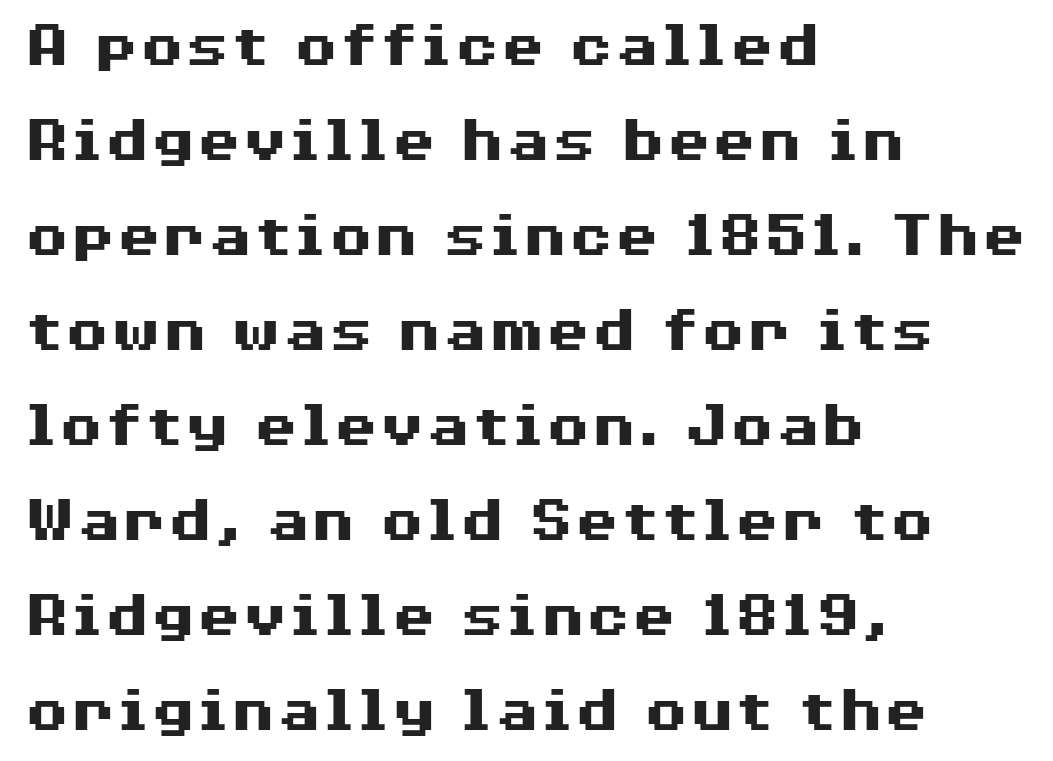
Evenly set lines give the paragraph a standard silhouette. Typographically, this falls in the sans-serif category. Type without underlining. Horizontally, the lines are justified to the leading edge only. Posture: straight, roman, zero tilt. Nobody touched the tracking dial on this one.
